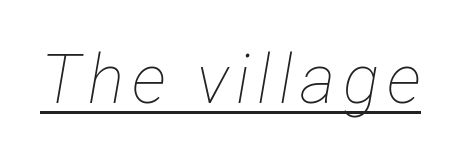
The image shows 68 px thin, condensed type, italic (leaning right); set underlined; low stroke contrast and a medium x-height.
